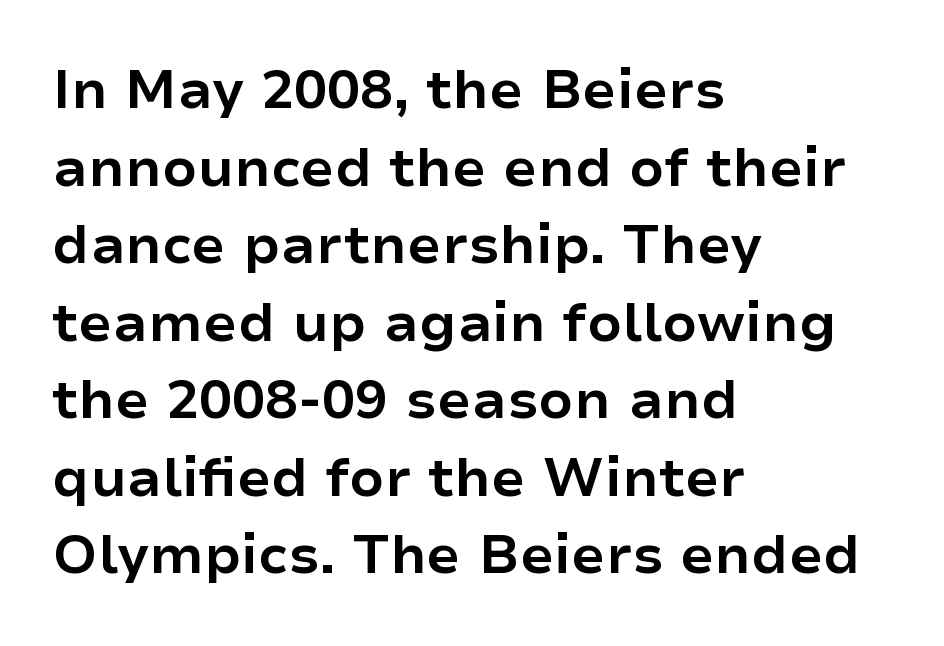
The image shows 55 px bold sans-serif type, upright; set left-aligned, normal line spacing (1.41x), normal letter spacing, not underlined; low stroke contrast and a medium x-height.
